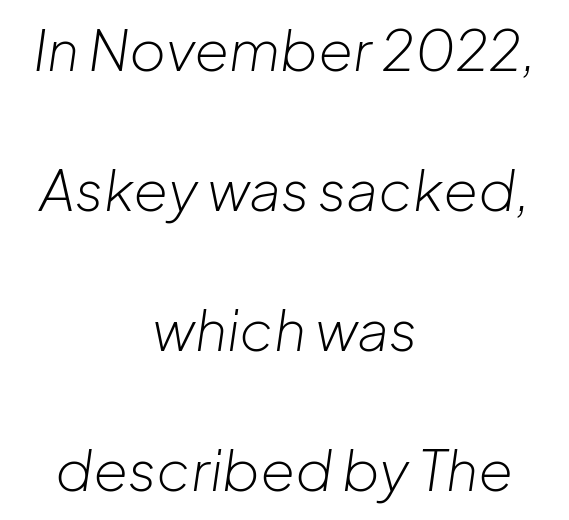
Leading is clearly above the norm, producing a sparse column. Is this a fixed-width face? No — the glyphs have proportional, varying widths. Does the copy run flush right? No — it is centered line by line. Honestly, there is no underline to notice here at all. Observe the ordinary spacing: letters are neighbours, not strangers.
